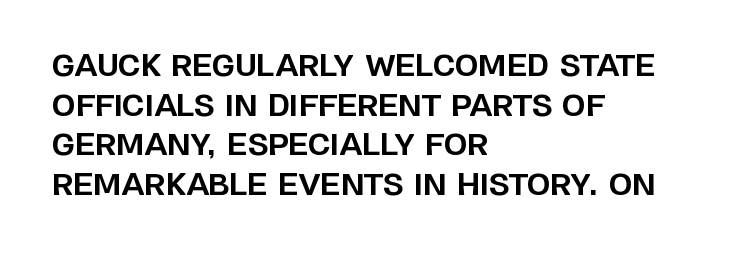
Q: Is the text bold? A: Yes.
Q: Is the text italic (slanted)? A: No, it is upright.
Q: Is the typeface a serif or a sans-serif typeface? A: Sans-serif.
Q: Is the text underlined? A: No.
Q: How is the paragraph aligned? A: Left-aligned.
Q: Is the spacing between letters normal or unusually wide? A: Normal.
Q: Is the spacing between lines tight, normal or loose? A: Normal.
Q: Width (condensed, normal, or wide)? A: Normal.
Q: Stroke contrast? A: Low.
Q: x-height? A: Large.
Q: Monospaced? A: No.
